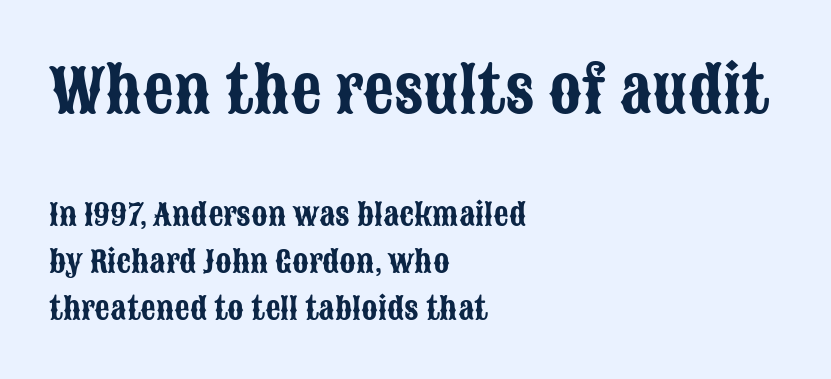
{"serif": "no", "italic": "no", "width": "condensed", "stroke_contrast": "low", "x_height": "large", "monospaced": "no", "underline": "no", "align": "left", "line_spacing": "normal", "line_spacing_ratio": 1.57, "letter_spacing": "normal", "letter_spacing_em": 0.0, "larger_block": "first", "size_ratio": 2.03, "glyph_px": 61}
